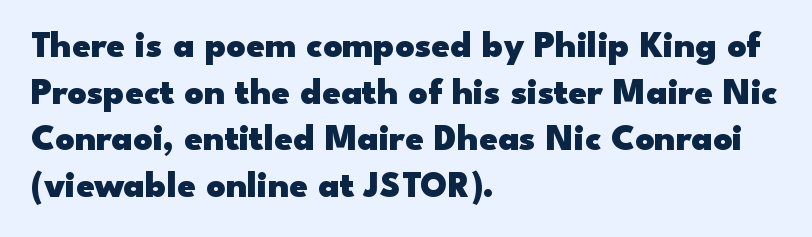
Q: Is the text bold? A: Yes.
Q: Is the text italic (slanted)? A: No, it is upright.
Q: Is the typeface a serif or a sans-serif typeface? A: Sans-serif.
Q: Is the text underlined? A: No.
Q: How is the paragraph aligned? A: Left-aligned.
Q: Is the spacing between letters normal or unusually wide? A: Normal.
Q: Is the spacing between lines tight, normal or loose? A: Normal.
Q: Width (condensed, normal, or wide)? A: Wide.
Q: Stroke contrast? A: Low.
Q: x-height? A: Small.
Q: Monospaced? A: No.
